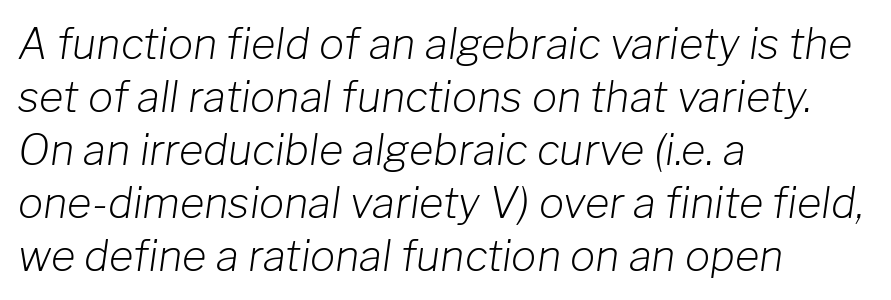
The image shows 42 px light type, italic (leaning right); set left-aligned, normal line spacing (1.26x), normal letter spacing, not underlined; low stroke contrast and a medium x-height.
